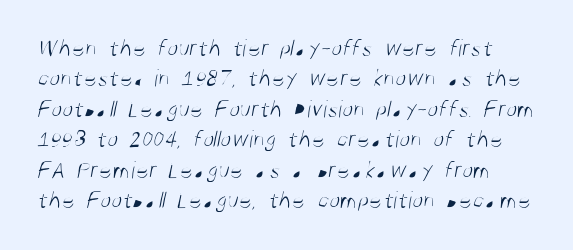
The image shows 25 px text type; set line spacing 1.22x, normal letter spacing, not underlined.
